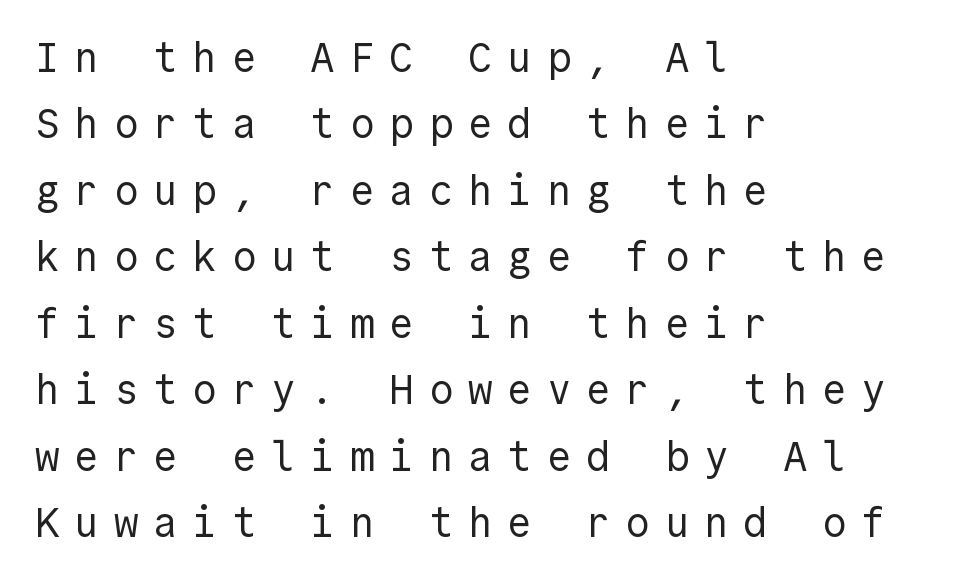
The image shows 41 px regular-weight sans-serif type, upright; set left-aligned, normal line spacing (1.62x), unusually wide letter spacing (+0.36 em), not underlined; a medium x-height.
